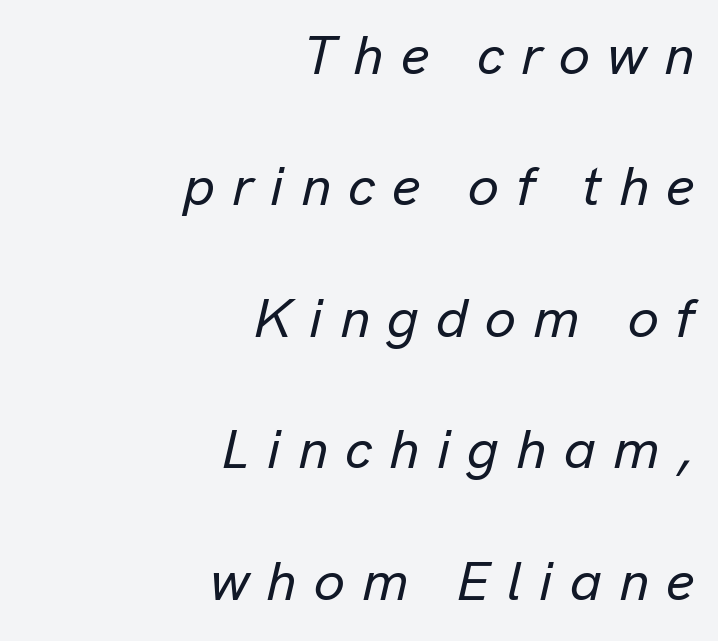
{"italic": "yes", "lean": "right", "slant_degrees": 13, "width": "normal", "stroke_contrast": "low", "x_height": "medium", "monospaced": "no", "underline": "no", "align": "right", "line_spacing": "loose", "line_spacing_ratio": 2.39, "letter_spacing": "wide", "letter_spacing_em": 0.31, "glyph_px": 55}
